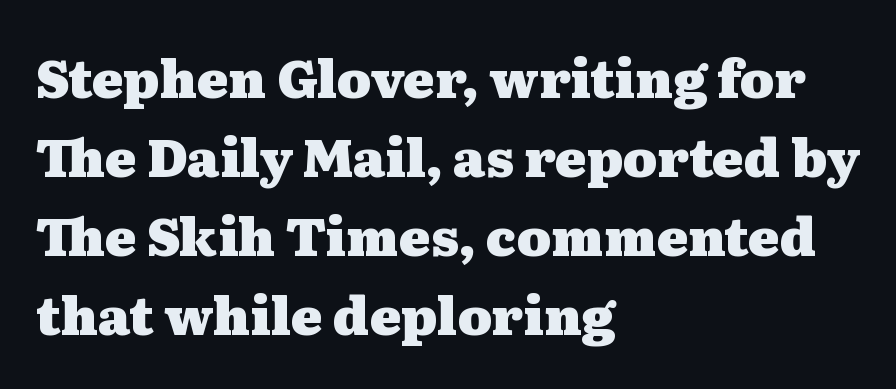
Q: Is the text bold? A: Yes.
Q: Is the text italic (slanted)? A: No, it is upright.
Q: Is the typeface a serif or a sans-serif typeface? A: Serif.
Q: Is the text underlined? A: No.
Q: How is the paragraph aligned? A: Left-aligned.
Q: Is the spacing between letters normal or unusually wide? A: Normal.
Q: Is the spacing between lines tight, normal or loose? A: Normal.
Q: Width (condensed, normal, or wide)? A: Wide.
Q: Stroke contrast? A: Medium.
Q: x-height? A: Medium.
Q: Monospaced? A: No.
